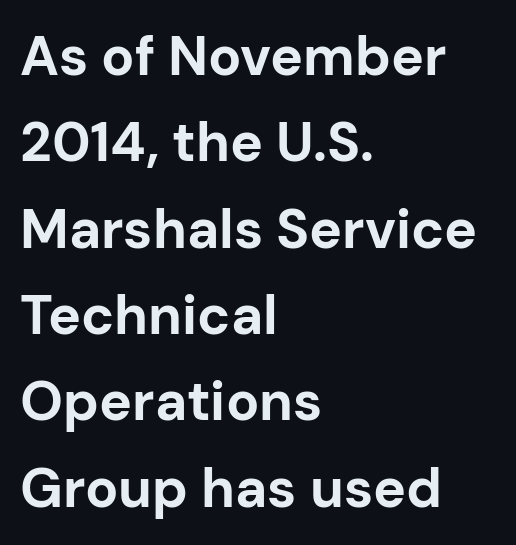
{"serif": "no", "italic": "no", "bold": "yes", "weight": "bold", "width": "normal", "stroke_contrast": "low", "x_height": "medium", "monospaced": "no", "underline": "no", "align": "left", "line_spacing": "normal", "line_spacing_ratio": 1.57, "letter_spacing": "normal", "letter_spacing_em": 0.0, "glyph_px": 55}
